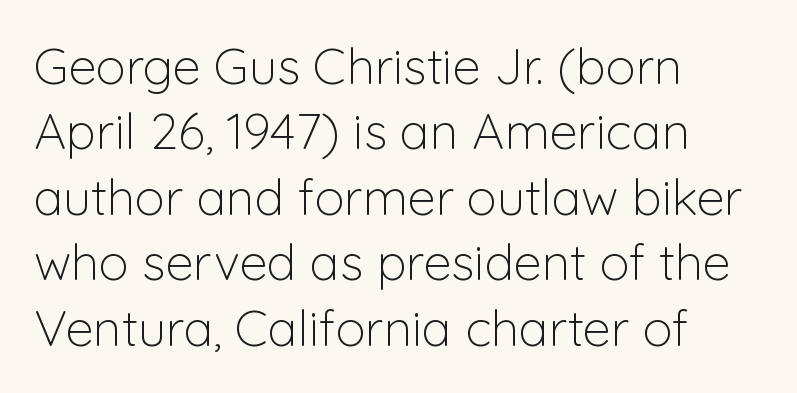
{"serif": "no", "italic": "no", "bold": "no", "weight": "light", "width": "normal", "stroke_contrast": "low", "x_height": "medium", "monospaced": "no", "underline": "no", "align": "left", "line_spacing": "normal", "line_spacing_ratio": 1.31, "letter_spacing": "normal", "letter_spacing_em": 0.0, "glyph_px": 50}
